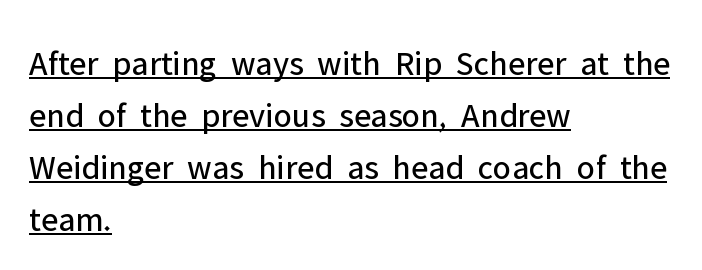
Q: Is the text bold? A: No.
Q: Is the text italic (slanted)? A: No, it is upright.
Q: Is the typeface a serif or a sans-serif typeface? A: Sans-serif.
Q: Is the text underlined? A: Yes.
Q: How is the paragraph aligned? A: Left-aligned.
Q: Is the spacing between letters normal or unusually wide? A: Normal.
Q: Is the spacing between lines tight, normal or loose? A: Normal.
Q: Width (condensed, normal, or wide)? A: Normal.
Q: Stroke contrast? A: Low.
Q: x-height? A: Medium.
Q: Monospaced? A: No.
